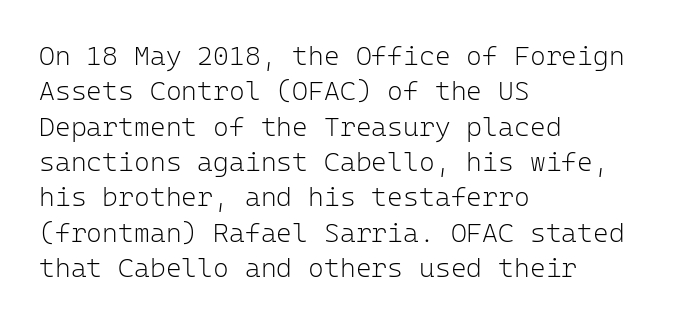
Q: Is the text bold? A: No.
Q: Is the text italic (slanted)? A: No, it is upright.
Q: Is the text underlined? A: No.
Q: How is the paragraph aligned? A: Left-aligned.
Q: Is the spacing between letters normal or unusually wide? A: Normal.
Q: Is the spacing between lines tight, normal or loose? A: Normal.
